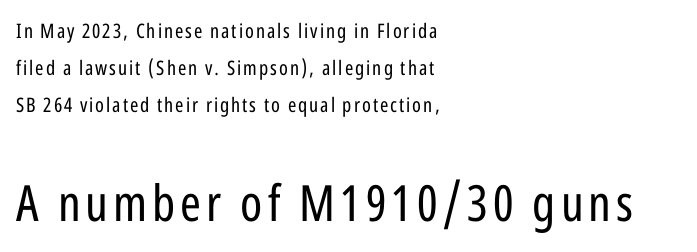
Q: Is the text bold? A: No.
Q: Is the text italic (slanted)? A: No, it is upright.
Q: Is the typeface a serif or a sans-serif typeface? A: Sans-serif.
Q: Is the text underlined? A: No.
Q: How is the paragraph aligned? A: Left-aligned.
Q: Which block of text is set in a larger size, the first (top) or the second (bottom)? A: The second (bottom) one.
Q: Width (condensed, normal, or wide)? A: Condensed.
Q: Stroke contrast? A: Low.
Q: x-height? A: Medium.
Q: Monospaced? A: No.
